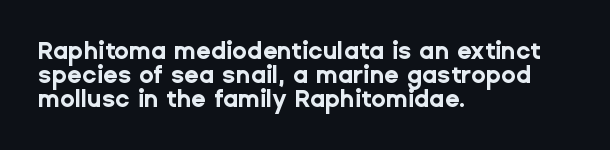
This is roman type, the default non-slanted kind. This rendering features lettering with no underline. The rendering uses a small line-height, squeezing the rows. Alignment: flush left. How are the letters spaced? Ordinarily, with no added tracking. The typesetting leans heavy: a genuine bold.
